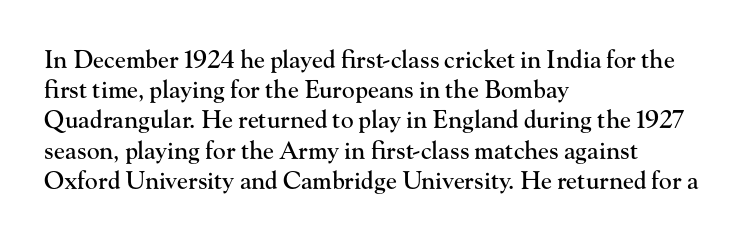
{"italic": "no", "underline": "no", "align": "left", "line_spacing": "normal", "line_spacing_ratio": 1.26, "letter_spacing": "normal", "letter_spacing_em": 0.0, "glyph_px": 24}
